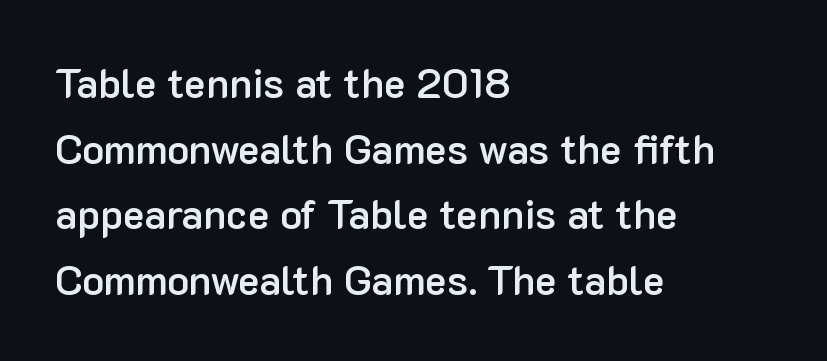
Q: Is the text bold? A: Semi-bold.
Q: Is the text italic (slanted)? A: No, it is upright.
Q: Is the typeface a serif or a sans-serif typeface? A: Sans-serif.
Q: Is the text underlined? A: No.
Q: How is the paragraph aligned? A: Left-aligned.
Q: Is the spacing between letters normal or unusually wide? A: Normal.
Q: Is the spacing between lines tight, normal or loose? A: Normal.
Q: Width (condensed, normal, or wide)? A: Normal.
Q: Stroke contrast? A: Low.
Q: x-height? A: Medium.
Q: Monospaced? A: No.
